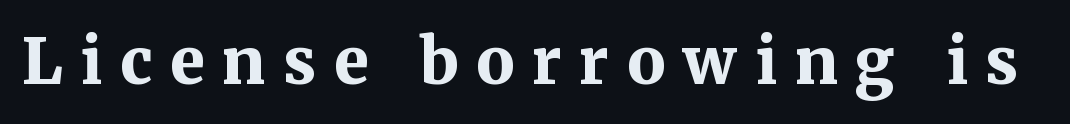
The image shows 63 px bold serif type, upright; set unusually wide letter spacing (+0.28 em), not underlined; medium stroke contrast and a medium x-height.
